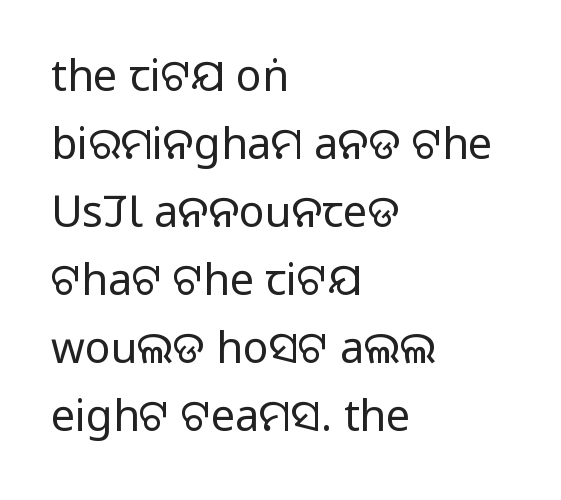
{"serif": "no", "italic": "no", "bold": "no", "weight": "regular", "width": "normal", "stroke_contrast": "low", "x_height": "large", "monospaced": "no", "underline": "no", "align": "left", "line_spacing": "normal", "line_spacing_ratio": 1.58, "letter_spacing": "normal", "letter_spacing_em": 0.0, "glyph_px": 43}
